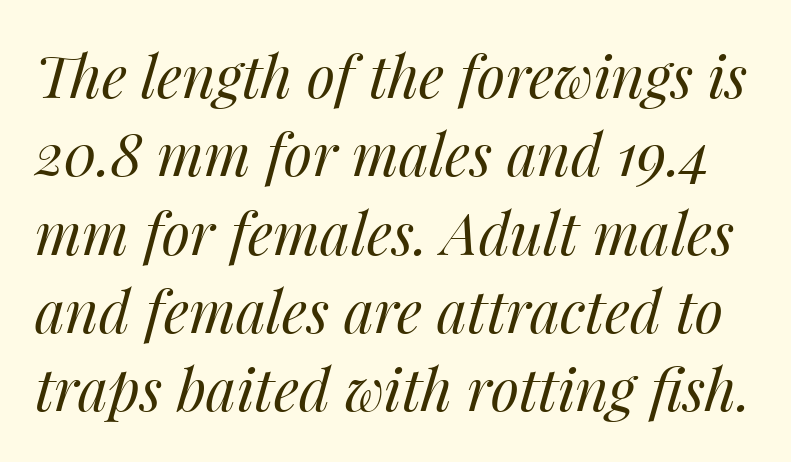
{"italic": "yes", "lean": "right", "slant_degrees": 14, "bold": "no", "weight": "regular", "width": "normal", "stroke_contrast": "medium", "x_height": "medium", "monospaced": "no", "underline": "no", "line_spacing": "normal", "line_spacing_ratio": 1.35, "letter_spacing": "normal", "letter_spacing_em": 0.0, "glyph_px": 58}
